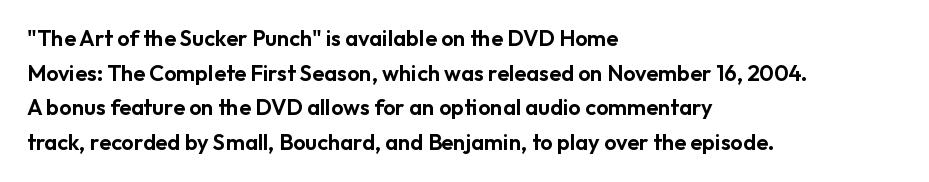
The setting favours the left margin, as ordinary paragraphs usually do. The letters stand straight up with perfectly vertical stems. Baseline-to-baseline distance is the conventional proportion of letter height. Beneath every word, the page is bare. Is the letter spacing exaggerated? No — it looks like the ordinary default.
